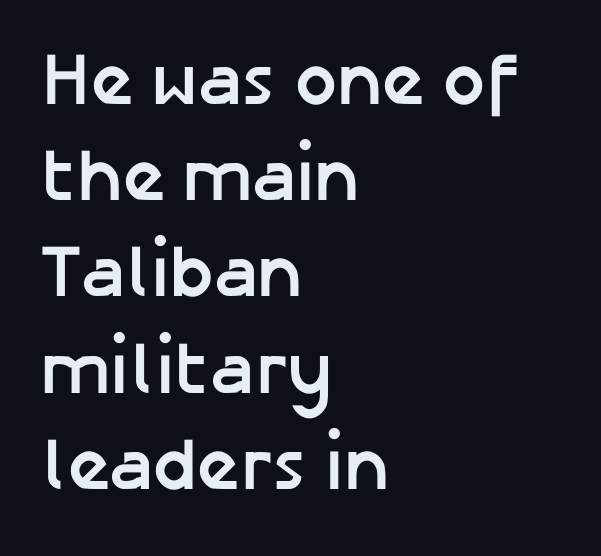
The image shows 74 px semibold sans-serif type, upright; set left-aligned, normal line spacing (1.3x), normal letter spacing, not underlined; low stroke contrast and a medium x-height.
